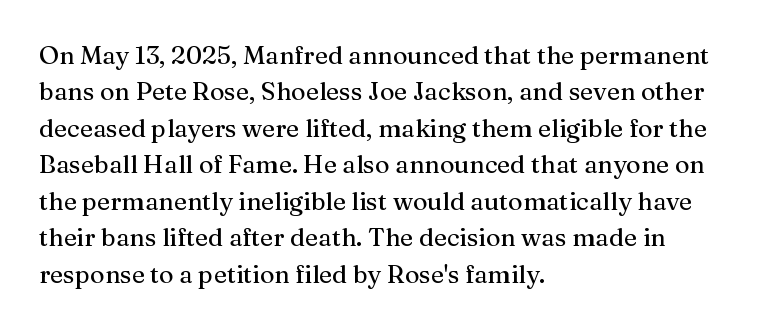
Q: Is the text italic (slanted)? A: No, it is upright.
Q: Is the text underlined? A: No.
Q: How is the paragraph aligned? A: Left-aligned.
Q: Is the spacing between letters normal or unusually wide? A: Normal.
Q: Is the spacing between lines tight, normal or loose? A: Normal.
